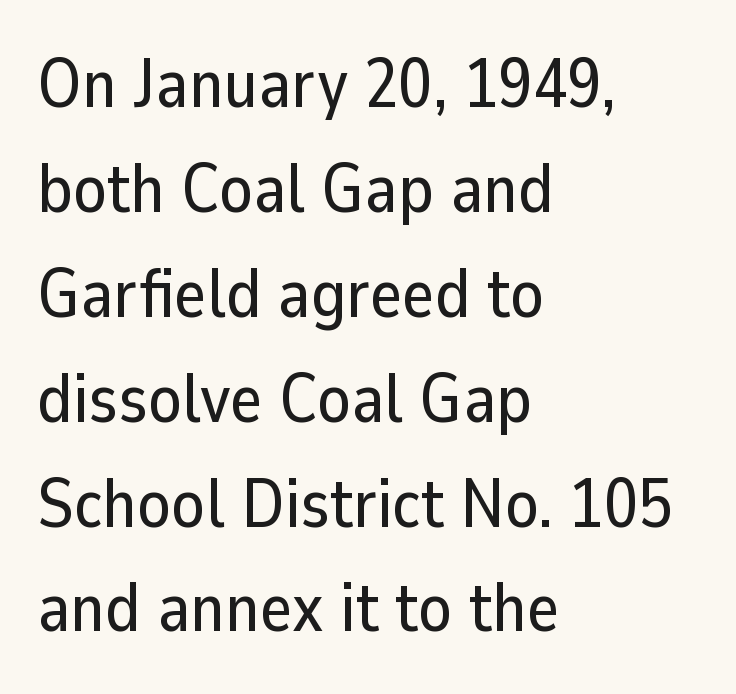
The image shows 69 px sans-serif type, upright; set left-aligned, normal line spacing (1.52x), normal letter spacing, not underlined; low stroke contrast and a medium x-height.
